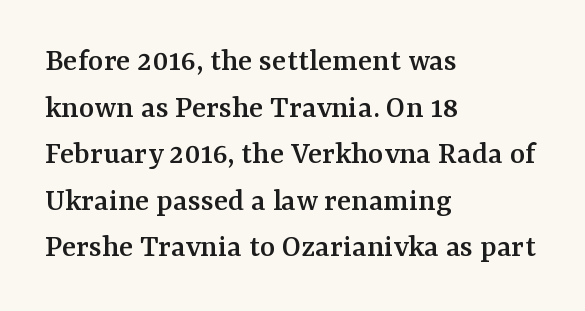
{"serif": "yes", "italic": "no", "width": "normal", "stroke_contrast": "medium", "x_height": "medium", "monospaced": "no", "underline": "no", "align": "left", "line_spacing": "normal", "line_spacing_ratio": 1.41, "letter_spacing": "normal", "letter_spacing_em": 0.0, "glyph_px": 33}
